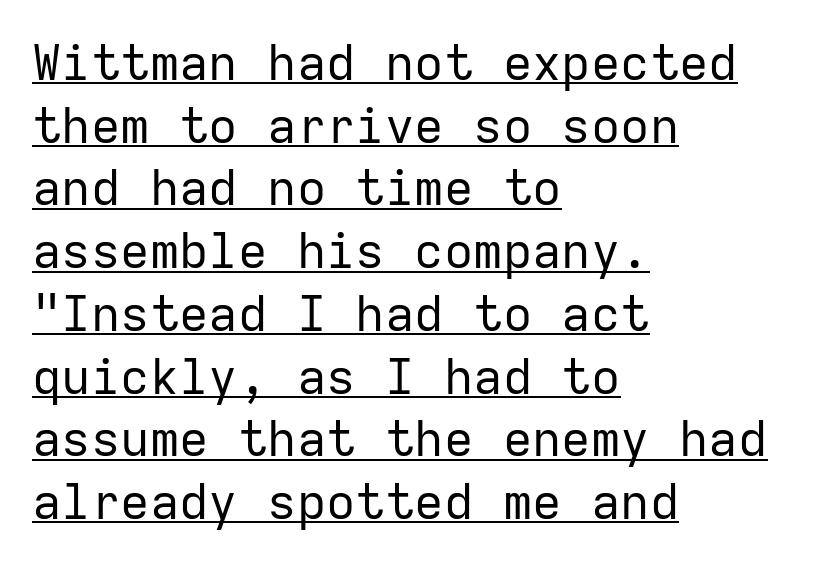
Q: Is the text bold? A: No.
Q: Is the text italic (slanted)? A: No, it is upright.
Q: Is the typeface a serif or a sans-serif typeface? A: Sans-serif.
Q: Is the text underlined? A: Yes.
Q: How is the paragraph aligned? A: Left-aligned.
Q: Is the spacing between letters normal or unusually wide? A: Normal.
Q: Is the spacing between lines tight, normal or loose? A: Normal.
Q: Width (condensed, normal, or wide)? A: Normal.
Q: Stroke contrast? A: Low.
Q: x-height? A: Medium.
Q: Monospaced? A: Yes.
